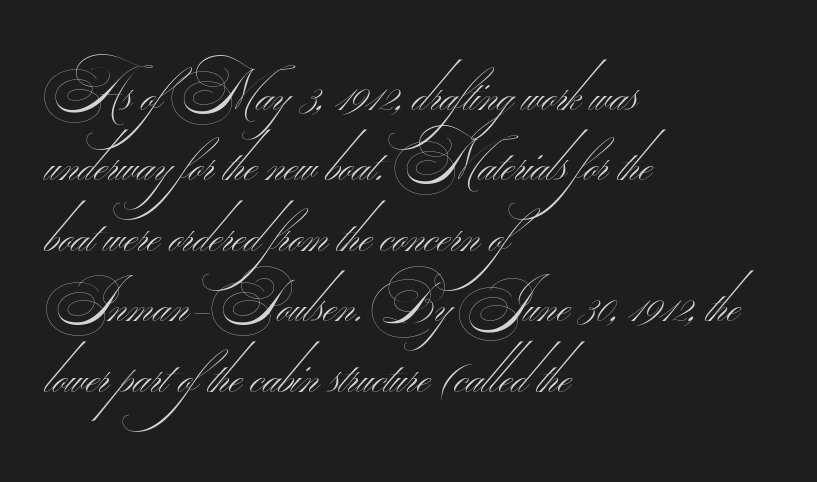
The image shows 55 px thin, wide sans-serif type; set left-aligned, normal line spacing (1.28x), normal letter spacing, not underlined; medium stroke contrast.
